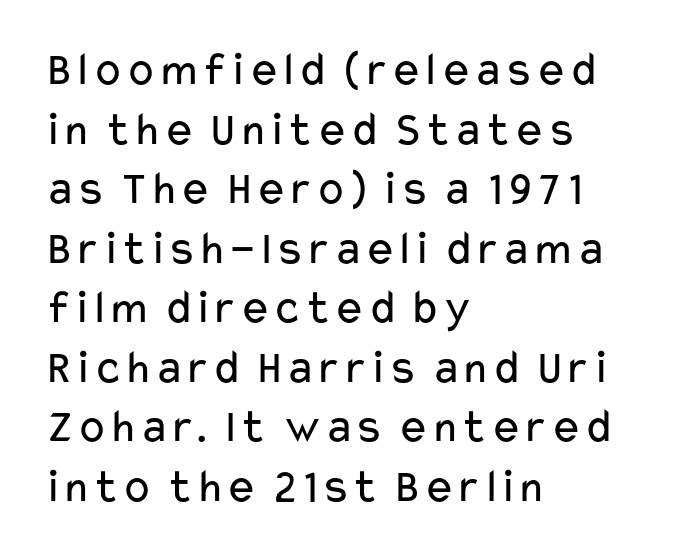
The image shows 48 px regular-weight, wide sans-serif type, upright; set left-aligned, line spacing 1.24x, normal letter spacing, not underlined; low stroke contrast and a medium x-height.
